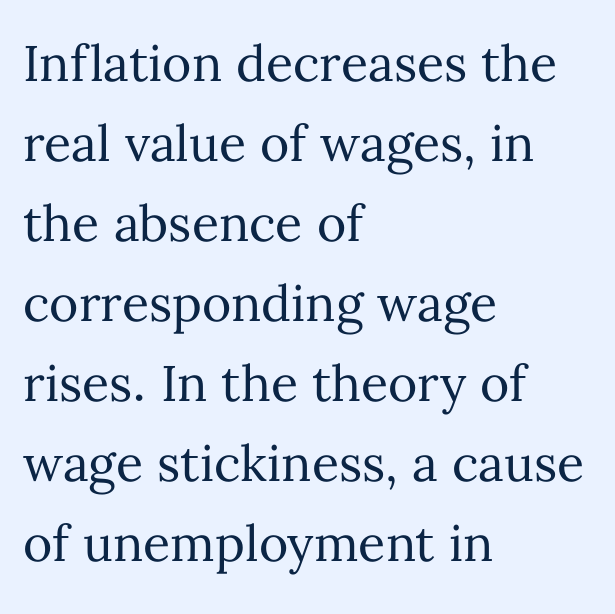
The passage shown has conventional tracking throughout. The zone under the glyphs is completely vacant. The letters advance in unequal steps, a hallmark of proportional type. The ragged edge is on the right, which tells us the setting is flush left. The typesetting does not lean heavy: it is not bold.
